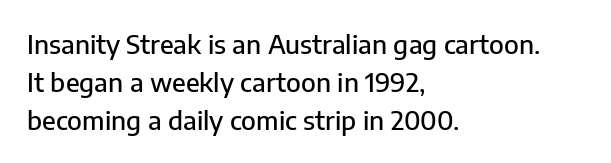
Vertical strokes here are truly vertical. Inter-character spacing is left at the font's built-in metrics. Beneath every word, the page is bare. The typesetter chose a ragged-right arrangement here. Quick note: interline space is typical.
